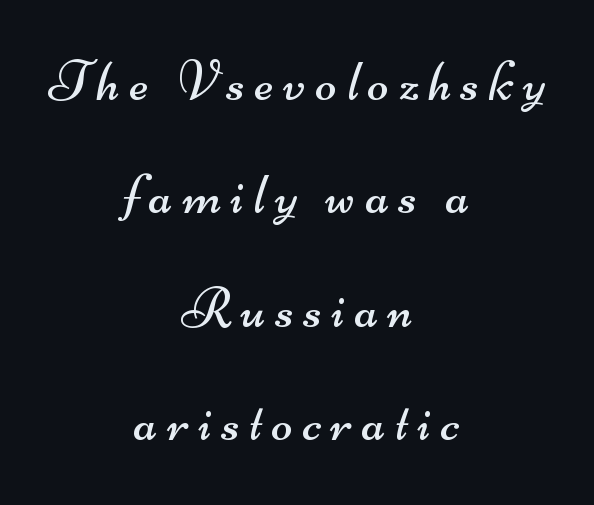
Q: Is the text bold? A: No.
Q: Is the typeface a serif or a sans-serif typeface? A: Sans-serif.
Q: Is the text underlined? A: No.
Q: How is the paragraph aligned? A: Centered.
Q: Is the spacing between lines tight, normal or loose? A: Loose.
Q: Width (condensed, normal, or wide)? A: Wide.
Q: Stroke contrast? A: Medium.
Q: x-height? A: Small.
Q: Monospaced? A: No.
